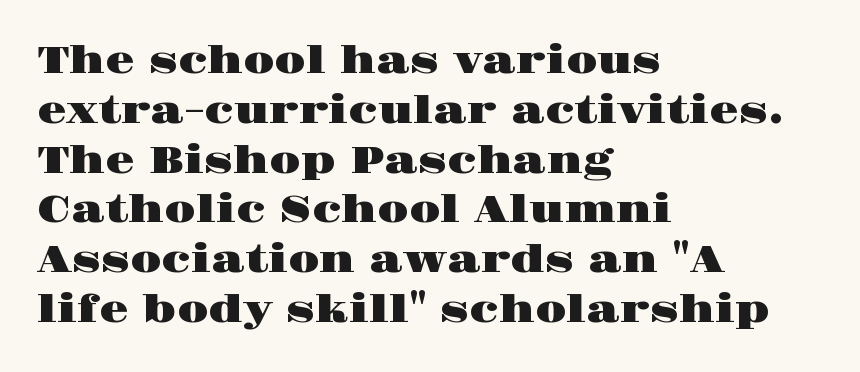
The lettering holds an erect, upright posture throughout. The passage shown is typeset with a serif family. Observe the ordinary spacing: letters are neighbours, not strangers. What's the leading like? Ordinary, nothing unusual.
